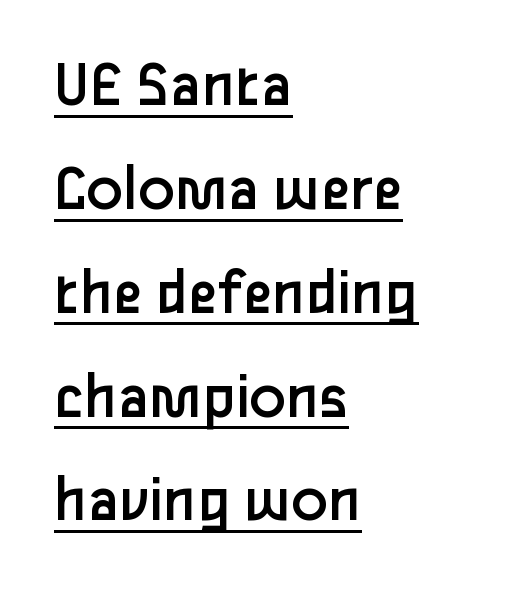
Q: Is the text bold? A: No.
Q: Is the text italic (slanted)? A: No, it is upright.
Q: Is the typeface a serif or a sans-serif typeface? A: Sans-serif.
Q: Is the text underlined? A: Yes.
Q: How is the paragraph aligned? A: Left-aligned.
Q: Is the spacing between letters normal or unusually wide? A: Normal.
Q: Is the spacing between lines tight, normal or loose? A: Normal.
Q: Width (condensed, normal, or wide)? A: Normal.
Q: Stroke contrast? A: Low.
Q: x-height? A: Medium.
Q: Monospaced? A: No.
